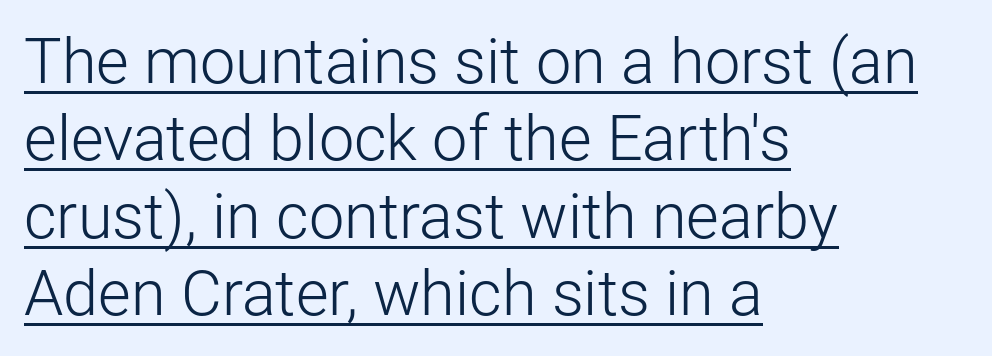
The image shows 63 px light sans-serif type, upright; set left-aligned, line spacing 1.23x, normal letter spacing, underlined; low stroke contrast and a medium x-height.
